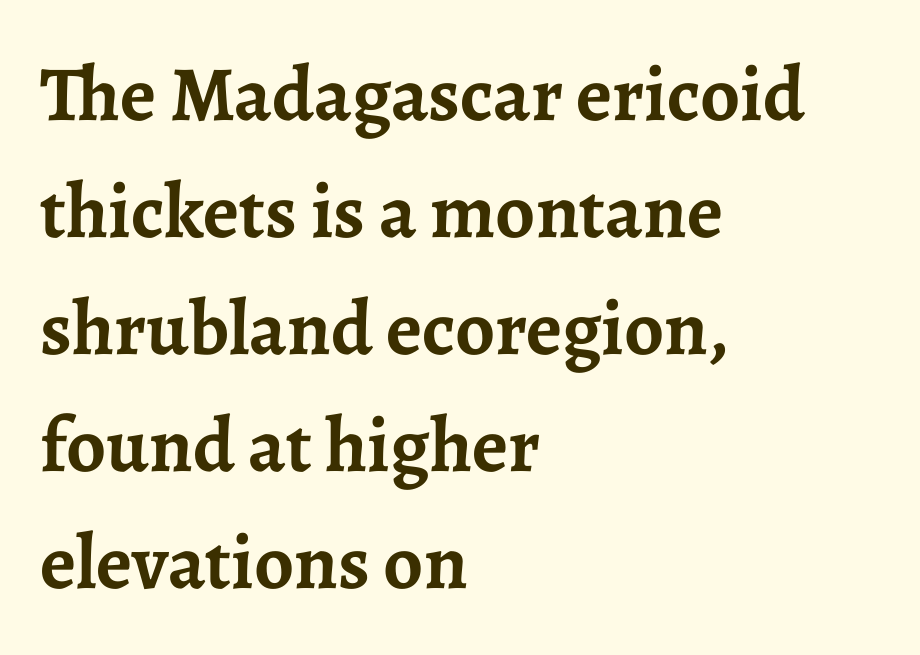
The image shows 78 px semibold serif type, upright; set left-aligned, normal line spacing (1.5x), normal letter spacing, not underlined; low stroke contrast and a medium x-height.
